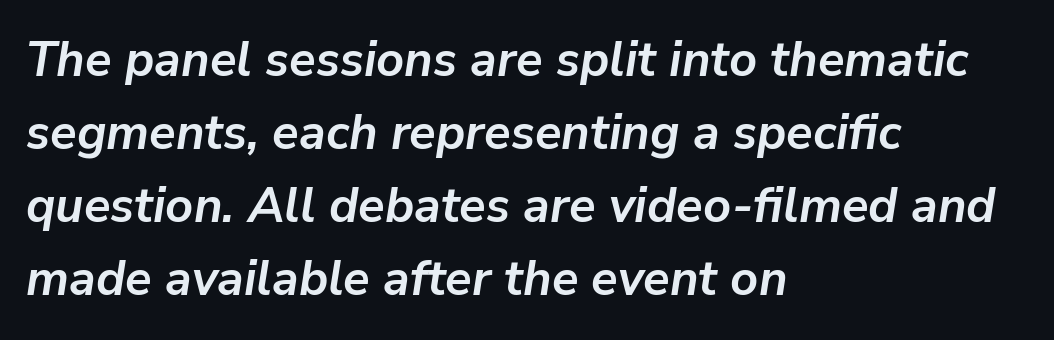
Q: Is the text bold? A: Yes.
Q: Is the text italic (slanted)? A: Yes, it leans right by about 9 degrees.
Q: Is the text underlined? A: No.
Q: How is the paragraph aligned? A: Left-aligned.
Q: Is the spacing between letters normal or unusually wide? A: Normal.
Q: Is the spacing between lines tight, normal or loose? A: Normal.
Q: Width (condensed, normal, or wide)? A: Normal.
Q: Stroke contrast? A: Low.
Q: x-height? A: Medium.
Q: Monospaced? A: No.
